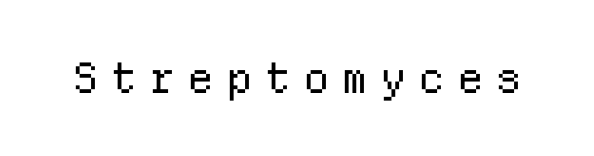
{"serif": "no", "italic": "no", "bold": "no", "weight": "regular", "width": "normal", "stroke_contrast": "low", "x_height": "medium", "monospaced": "yes", "underline": "no", "letter_spacing": "wide", "letter_spacing_em": 0.28, "glyph_px": 42}
